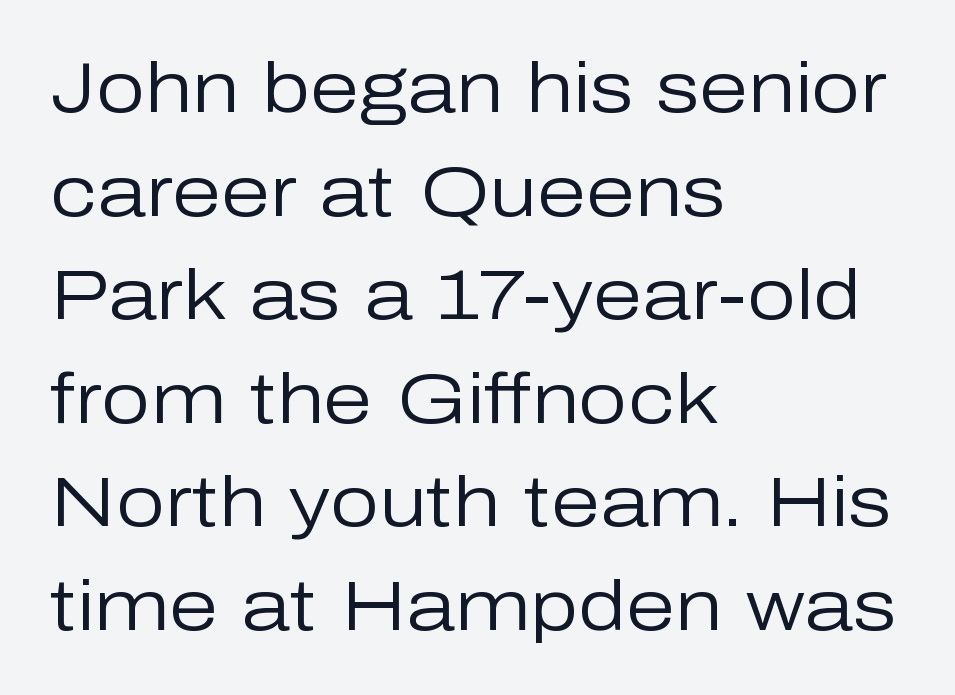
Q: Is the text bold? A: No.
Q: Is the text italic (slanted)? A: No, it is upright.
Q: Is the typeface a serif or a sans-serif typeface? A: Sans-serif.
Q: Is the text underlined? A: No.
Q: How is the paragraph aligned? A: Left-aligned.
Q: Is the spacing between letters normal or unusually wide? A: Normal.
Q: Is the spacing between lines tight, normal or loose? A: Normal.
Q: Width (condensed, normal, or wide)? A: Normal.
Q: Stroke contrast? A: Low.
Q: x-height? A: Medium.
Q: Monospaced? A: No.
